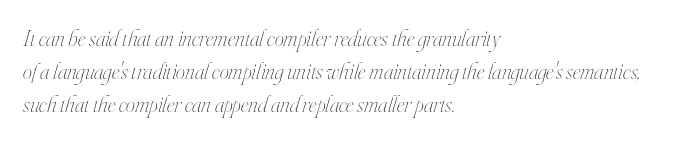
The image shows 23 px text type, italic (leaning right); set left-aligned, normal line spacing (1.43x), normal letter spacing, not underlined.
